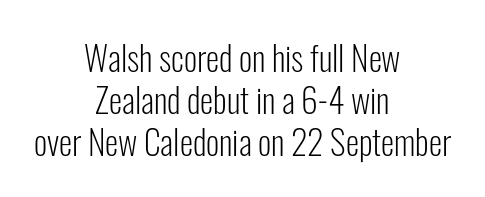
The passage is arranged like a title page — every line centered. The tracking reads as untouched default to a designer's eye. Does the type have serifs? No, each stem ends abruptly. This is the regular roman posture of the typeface. Each letter keeps its own natural width here, so spacing adapts to shape.
